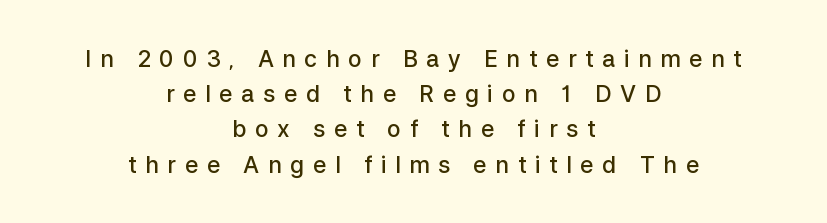
{"italic": "no", "bold": "semi", "underline": "no", "align": "center", "line_spacing": "normal", "line_spacing_ratio": 1.53, "letter_spacing": "wide", "letter_spacing_em": 0.37, "glyph_px": 23}
